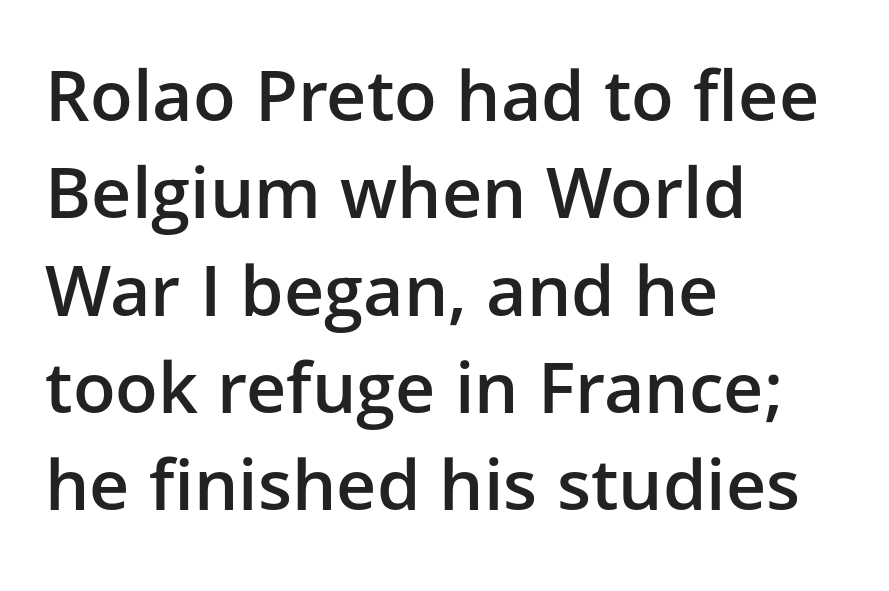
The image shows 70 px semibold sans-serif type, upright; set left-aligned, normal line spacing (1.39x), normal letter spacing, not underlined; low stroke contrast and a medium x-height.
